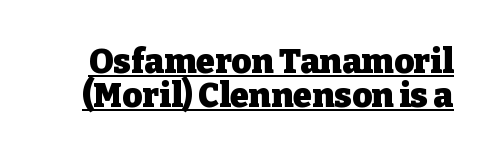
{"serif": "yes", "italic": "no", "bold": "yes", "weight": "heavy", "width": "normal", "stroke_contrast": "low", "x_height": "medium", "monospaced": "no", "underline": "yes", "line_spacing": "tight", "line_spacing_ratio": 0.99, "letter_spacing": "normal", "letter_spacing_em": 0.0, "glyph_px": 34}
